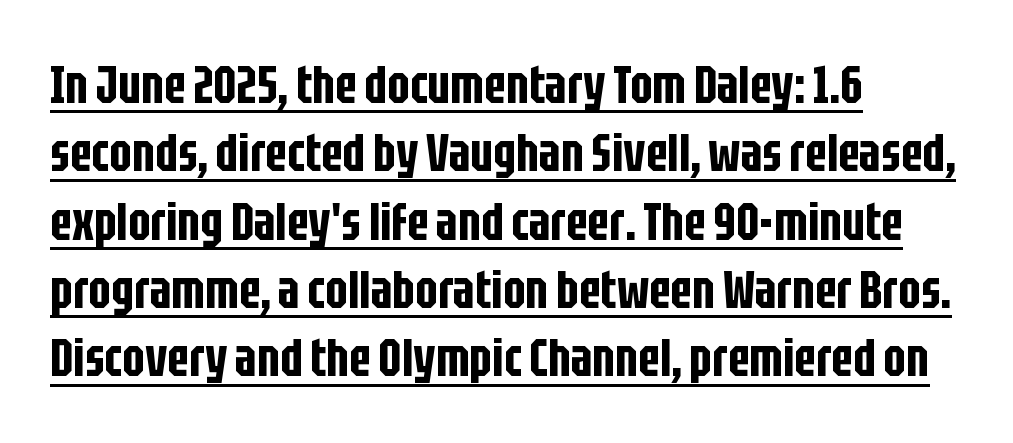
Q: Is the text italic (slanted)? A: No, it is upright.
Q: Is the typeface a serif or a sans-serif typeface? A: Sans-serif.
Q: Is the text underlined? A: Yes.
Q: How is the paragraph aligned? A: Left-aligned.
Q: Is the spacing between letters normal or unusually wide? A: Normal.
Q: Is the spacing between lines tight, normal or loose? A: Normal.
Q: Width (condensed, normal, or wide)? A: Condensed.
Q: Stroke contrast? A: Low.
Q: x-height? A: Large.
Q: Monospaced? A: No.
